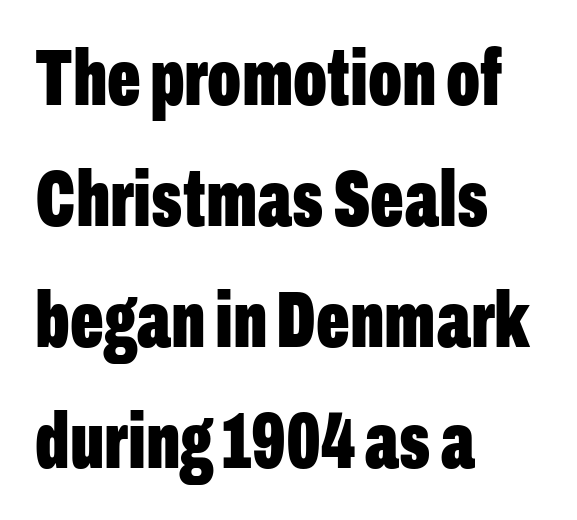
Q: Is the text bold? A: Yes.
Q: Is the text italic (slanted)? A: No, it is upright.
Q: Is the typeface a serif or a sans-serif typeface? A: Sans-serif.
Q: Is the text underlined? A: No.
Q: How is the paragraph aligned? A: Left-aligned.
Q: Is the spacing between letters normal or unusually wide? A: Normal.
Q: Is the spacing between lines tight, normal or loose? A: Normal.
Q: Width (condensed, normal, or wide)? A: Condensed.
Q: Stroke contrast? A: Low.
Q: x-height? A: Medium.
Q: Monospaced? A: No.
